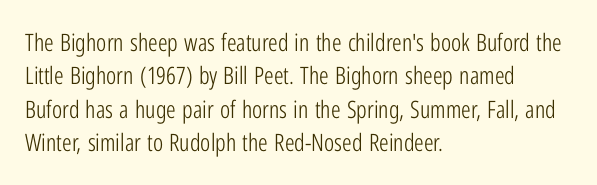
Q: Is the text bold? A: No.
Q: Is the text italic (slanted)? A: No, it is upright.
Q: Is the text underlined? A: No.
Q: How is the paragraph aligned? A: Left-aligned.
Q: Is the spacing between letters normal or unusually wide? A: Normal.
Q: Is the spacing between lines tight, normal or loose? A: Normal.
